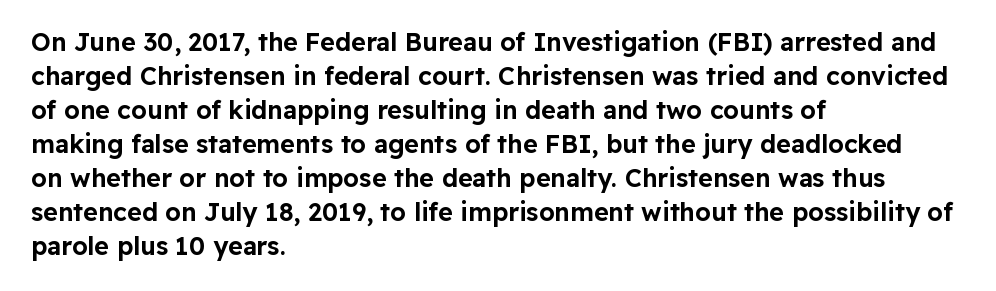
These lines were composed using upright roman letters. Line beginnings align vertically; line endings do not. Quick note: underline off. Nobody touched the tracking dial on this one. Leading matches the norm, producing a regular column.
